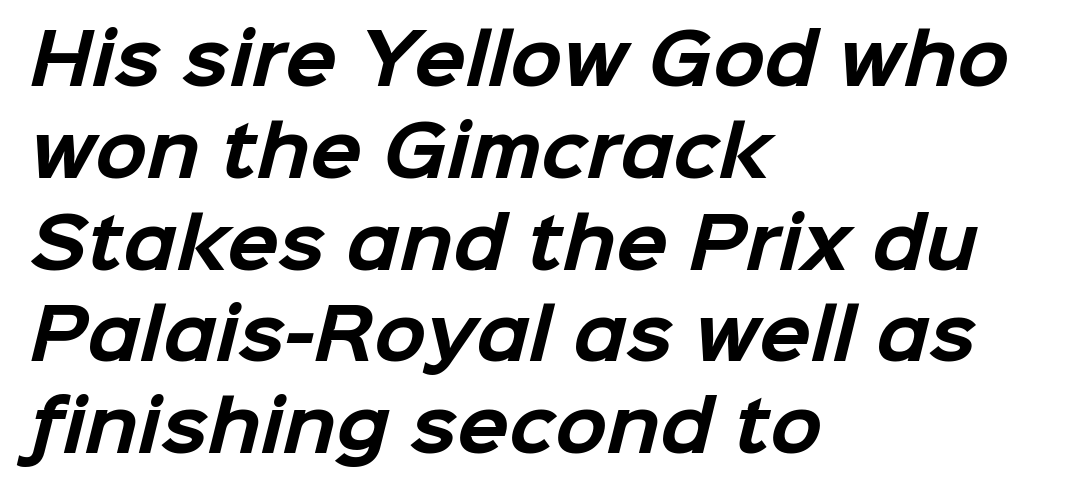
This sample keeps an unexceptional amount of space between lines. The line texture is even and compact thanks to regular tracking. On the weight axis this lands at bold, roughly 700. The font family rendered here belongs to the sans-serif group.
